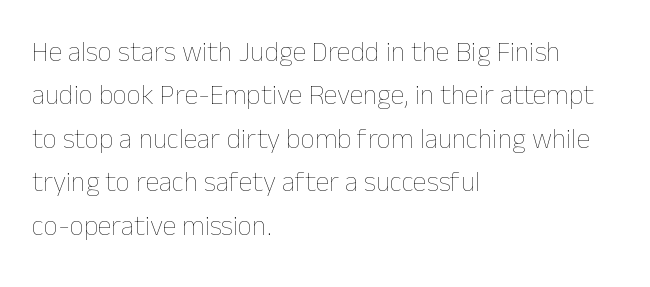
These lines are rendered in a variable-pitch font. The letters sit at their default tracking, neither squeezed nor spread. Every row of glyphs begins at an identical x-position on the left. Weight: regular or lighter. The line-height multiplier appears to be the usual default. Designer's note — italics off, roman on.
